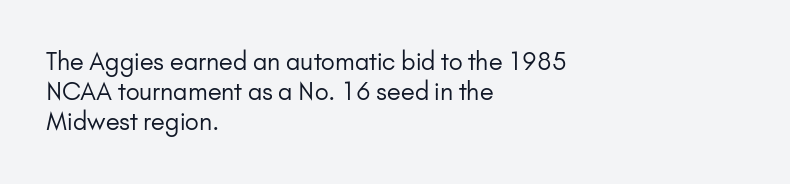
The weight would be labelled regular, book, light, or lighter still. Every stem runs plumb, perpendicular to the baseline. Descender tails drop into unmarked territory. One glance says typical: line gaps are just what's usual.
